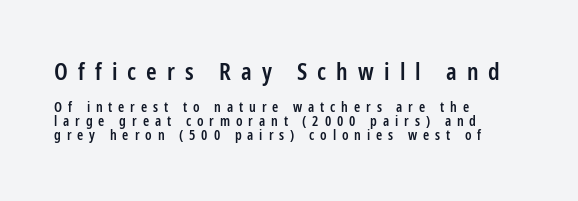
Q: Is the text bold? A: Semi-bold.
Q: Is the text italic (slanted)? A: No, it is upright.
Q: Is the text underlined? A: No.
Q: How is the paragraph aligned? A: Left-aligned.
Q: Is the spacing between letters normal or unusually wide? A: Unusually wide.
Q: Is the spacing between lines tight, normal or loose? A: Tight.
Q: Which block of text is set in a larger size, the first (top) or the second (bottom)? A: The first (top) one.
